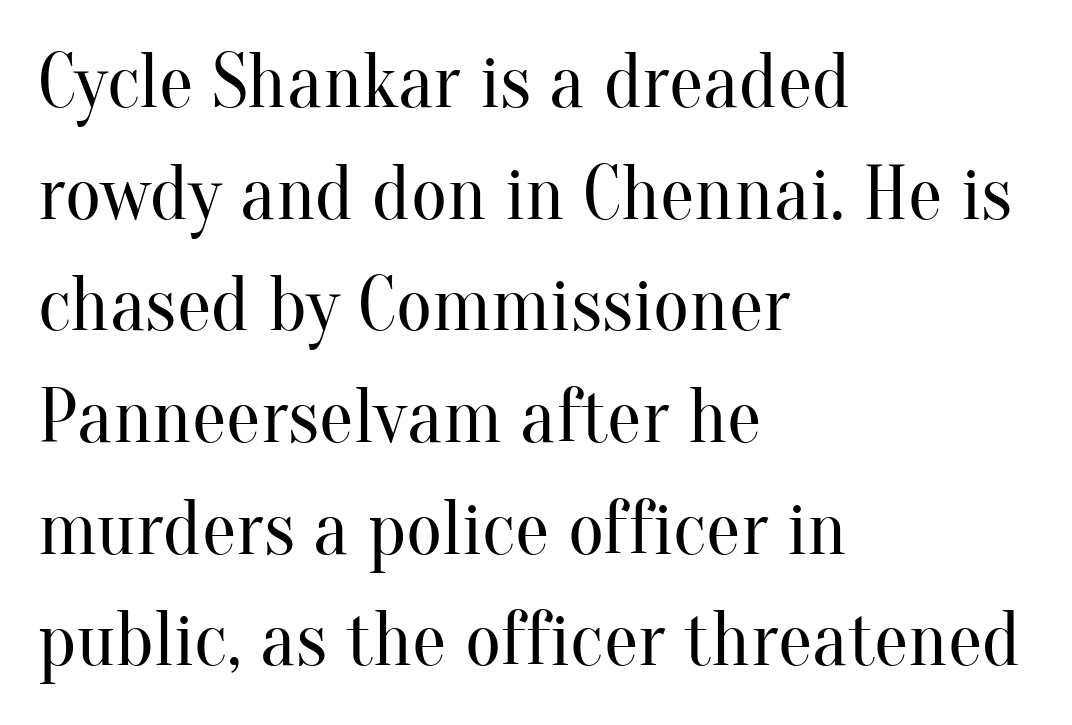
Q: Is the text bold? A: No.
Q: Is the text italic (slanted)? A: No, it is upright.
Q: Is the typeface a serif or a sans-serif typeface? A: Serif.
Q: Is the text underlined? A: No.
Q: How is the paragraph aligned? A: Left-aligned.
Q: Is the spacing between letters normal or unusually wide? A: Normal.
Q: Is the spacing between lines tight, normal or loose? A: Normal.
Q: Width (condensed, normal, or wide)? A: Normal.
Q: Stroke contrast? A: Medium.
Q: x-height? A: Small.
Q: Monospaced? A: No.
